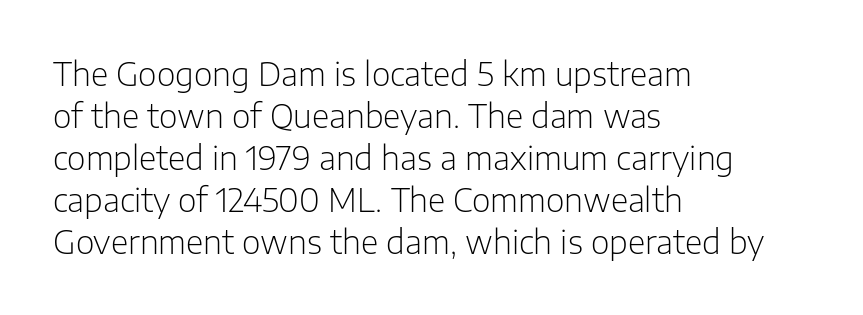
Q: Is the text bold? A: No.
Q: Is the text italic (slanted)? A: No, it is upright.
Q: Is the typeface a serif or a sans-serif typeface? A: Sans-serif.
Q: Is the text underlined? A: No.
Q: How is the paragraph aligned? A: Left-aligned.
Q: Is the spacing between letters normal or unusually wide? A: Normal.
Q: Is the spacing between lines tight, normal or loose? A: Normal.
Q: Width (condensed, normal, or wide)? A: Normal.
Q: Stroke contrast? A: Low.
Q: x-height? A: Medium.
Q: Monospaced? A: No.
